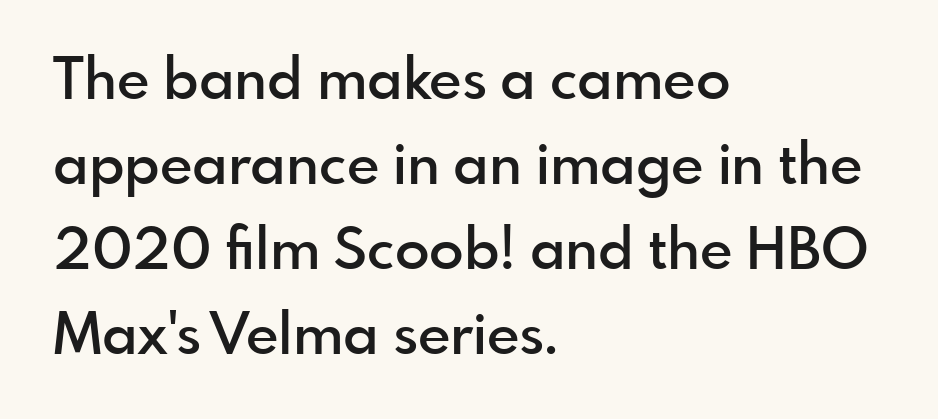
I'd call this a sans setting — the letters go barefoot. Tall strokes in this sample are plumb rather than angled. Rule under the text: the space is simply empty. The letterforms sit shoulder to shoulder at normal distance. Does the weight exceed regular? Yes, but only to semibold.
